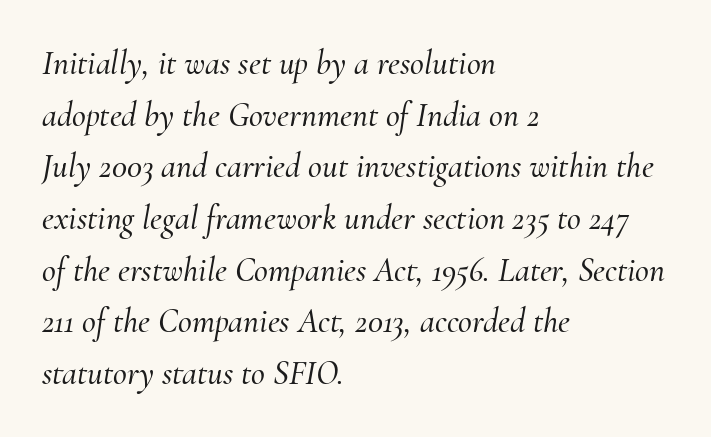
Q: Is the text italic (slanted)? A: Yes, it leans right by about 10 degrees.
Q: Is the typeface a serif or a sans-serif typeface? A: Serif.
Q: Is the text underlined? A: No.
Q: How is the paragraph aligned? A: Left-aligned.
Q: Is the spacing between letters normal or unusually wide? A: Normal.
Q: Is the spacing between lines tight, normal or loose? A: Normal.
Q: Width (condensed, normal, or wide)? A: Normal.
Q: Stroke contrast? A: Medium.
Q: x-height? A: Small.
Q: Monospaced? A: No.
